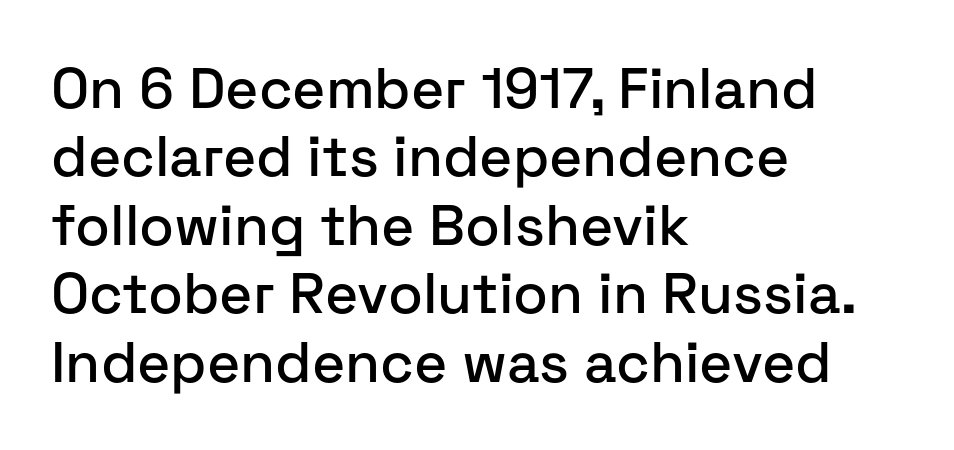
Q: Is the text italic (slanted)? A: No, it is upright.
Q: Is the typeface a serif or a sans-serif typeface? A: Sans-serif.
Q: Is the text underlined? A: No.
Q: How is the paragraph aligned? A: Left-aligned.
Q: Is the spacing between letters normal or unusually wide? A: Normal.
Q: Width (condensed, normal, or wide)? A: Normal.
Q: Stroke contrast? A: Low.
Q: x-height? A: Medium.
Q: Monospaced? A: No.
